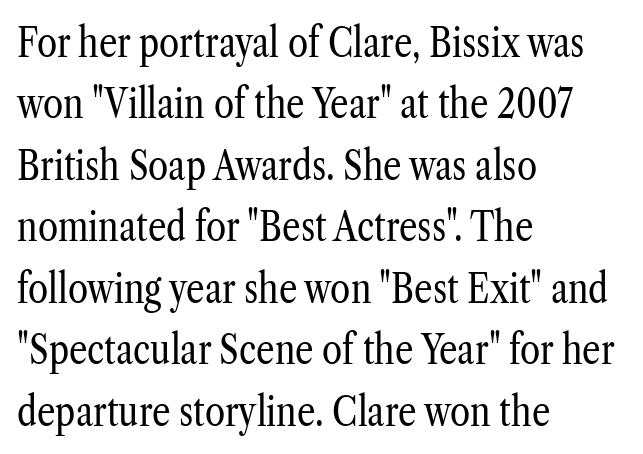
Q: Is the text bold? A: No.
Q: Is the text italic (slanted)? A: No, it is upright.
Q: Is the typeface a serif or a sans-serif typeface? A: Serif.
Q: Is the text underlined? A: No.
Q: How is the paragraph aligned? A: Left-aligned.
Q: Is the spacing between letters normal or unusually wide? A: Normal.
Q: Is the spacing between lines tight, normal or loose? A: Normal.
Q: Width (condensed, normal, or wide)? A: Condensed.
Q: Stroke contrast? A: Low.
Q: x-height? A: Medium.
Q: Monospaced? A: No.
